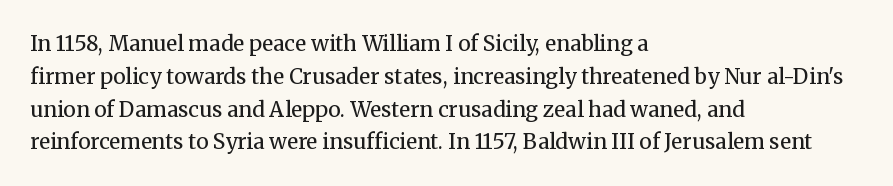
Upright lettering throughout. The rows are spaced the way most documents space them. These lines stack with their left ends in a neat column. The space beneath each line is pristine and unruled. This sample uses plain, unmodified letter spacing. Stem width sits at or under what a default text font uses.
